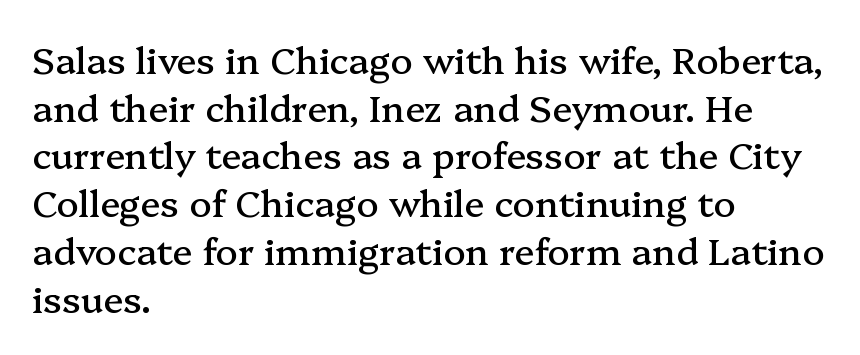
{"serif": "yes", "italic": "no", "width": "normal", "stroke_contrast": "medium", "x_height": "medium", "monospaced": "no", "underline": "no", "align": "left", "line_spacing": "normal", "line_spacing_ratio": 1.29, "letter_spacing": "normal", "letter_spacing_em": 0.0, "glyph_px": 37}
